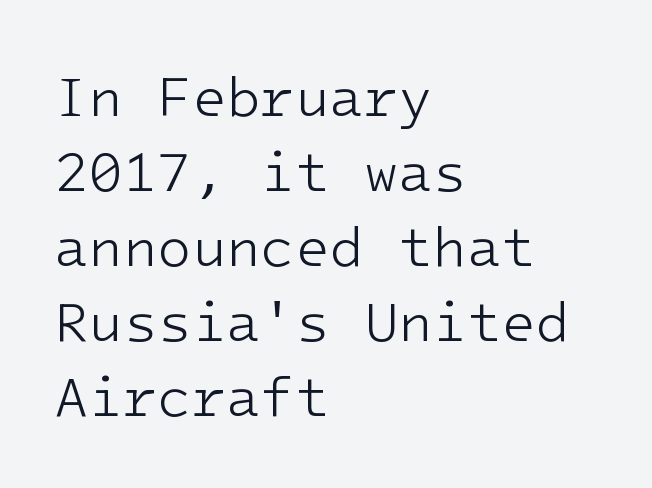
The image shows 56 px light sans-serif type, upright, monospaced; set left-aligned, normal line spacing (1.34x), normal letter spacing, not underlined; low stroke contrast and a medium x-height.
